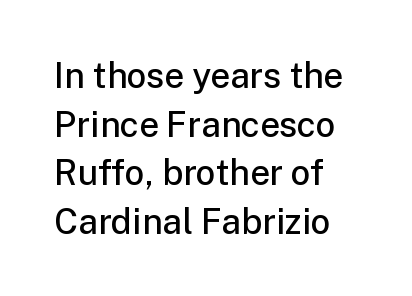
Q: Is the text bold? A: Semi-bold.
Q: Is the text italic (slanted)? A: No, it is upright.
Q: Is the typeface a serif or a sans-serif typeface? A: Sans-serif.
Q: Is the text underlined? A: No.
Q: How is the paragraph aligned? A: Left-aligned.
Q: Is the spacing between letters normal or unusually wide? A: Normal.
Q: Is the spacing between lines tight, normal or loose? A: Normal.
Q: Width (condensed, normal, or wide)? A: Normal.
Q: Stroke contrast? A: Low.
Q: x-height? A: Medium.
Q: Monospaced? A: No.
